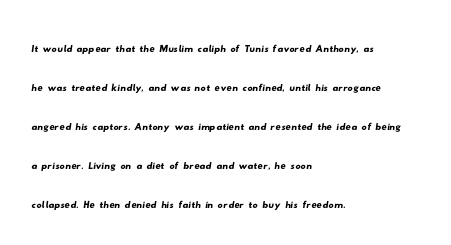
{"underline": "no", "align": "left", "line_spacing": "normal", "line_spacing_ratio": 1.5, "letter_spacing": "normal", "letter_spacing_em": 0.0, "glyph_px": 26}
